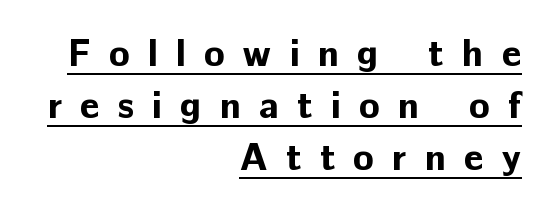
Q: Is the text bold? A: Yes.
Q: Is the text italic (slanted)? A: No, it is upright.
Q: Is the typeface a serif or a sans-serif typeface? A: Sans-serif.
Q: Is the text underlined? A: Yes.
Q: How is the paragraph aligned? A: Right-aligned.
Q: Is the spacing between letters normal or unusually wide? A: Unusually wide.
Q: Is the spacing between lines tight, normal or loose? A: Normal.
Q: Width (condensed, normal, or wide)? A: Normal.
Q: Stroke contrast? A: Low.
Q: x-height? A: Medium.
Q: Monospaced? A: No.
